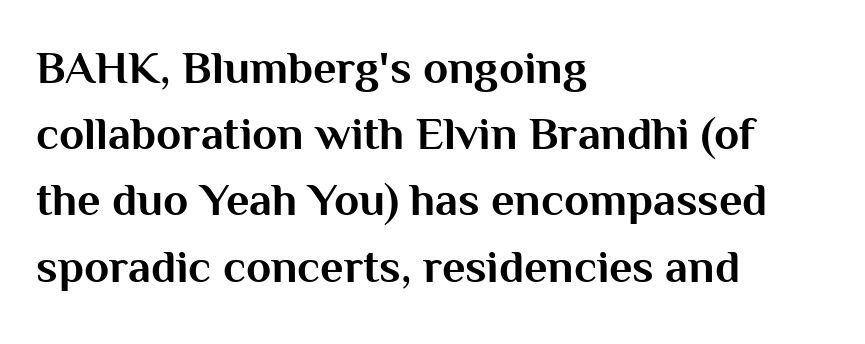
Q: Is the text bold? A: Yes.
Q: Is the text italic (slanted)? A: No, it is upright.
Q: Is the typeface a serif or a sans-serif typeface? A: Sans-serif.
Q: Is the text underlined? A: No.
Q: How is the paragraph aligned? A: Left-aligned.
Q: Is the spacing between letters normal or unusually wide? A: Normal.
Q: Is the spacing between lines tight, normal or loose? A: Normal.
Q: Width (condensed, normal, or wide)? A: Normal.
Q: Stroke contrast? A: Medium.
Q: x-height? A: Medium.
Q: Monospaced? A: No.
